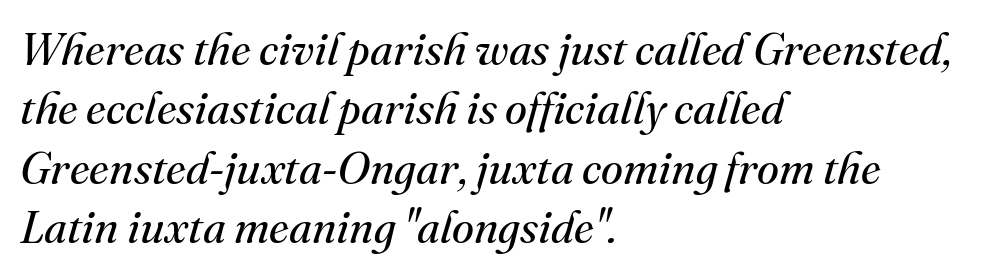
No word sits above an underline. When letters slant like this, we call the style italic. Vertically, the passage feels balanced, rows spaced as you'd expect. Stroke thickness stays within the range of a standard reading face or lighter. Casual observation: everything's shoved over to the left. Note the varied advance widths — an 'i' is clearly narrower than an 'm'.
